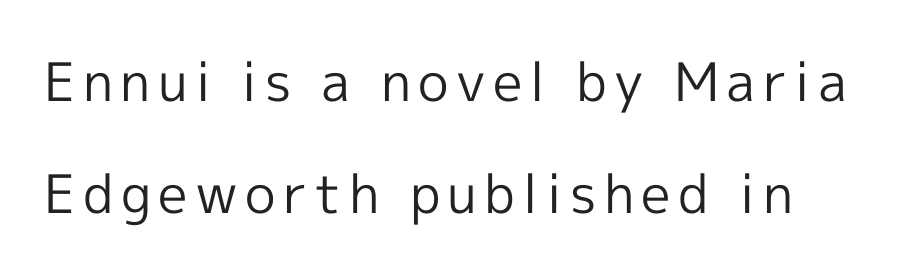
The image shows 53 px regular-weight sans-serif type, upright; set loose line spacing (2.12x), not underlined; a medium x-height.
